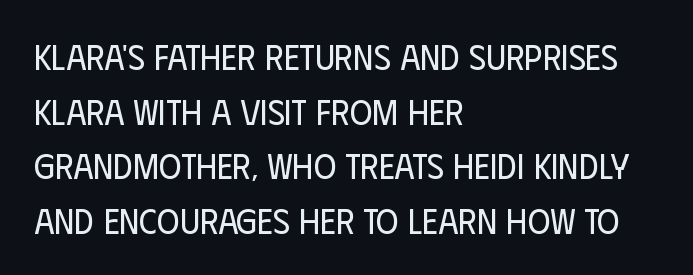
The image shows 35 px regular-weight, condensed sans-serif type, upright; set left-aligned, normal line spacing (1.56x), normal letter spacing, not underlined; low stroke contrast and a large x-height.
